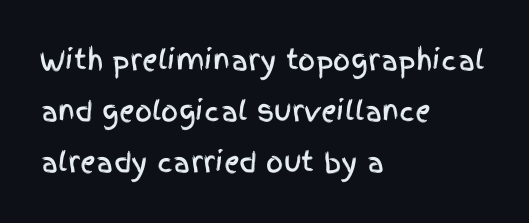
Q: Is the text italic (slanted)? A: No, it is upright.
Q: Is the text underlined? A: No.
Q: How is the paragraph aligned? A: Left-aligned.
Q: Is the spacing between letters normal or unusually wide? A: Normal.
